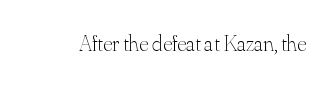
The image shows 23 px text type, upright; set normal letter spacing, not underlined.
